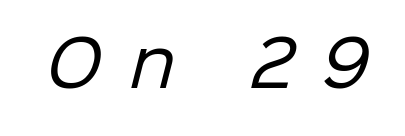
The image shows 63 px regular-weight sans-serif type; set unusually wide letter spacing (+0.45 em), not underlined; low stroke contrast and a medium x-height.
